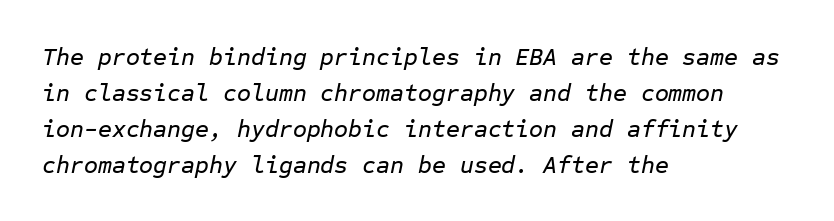
{"italic": "yes", "lean": "right", "slant_degrees": 12, "underline": "no", "align": "left", "line_spacing": "normal", "line_spacing_ratio": 1.5, "letter_spacing": "normal", "letter_spacing_em": 0.0, "glyph_px": 24}
